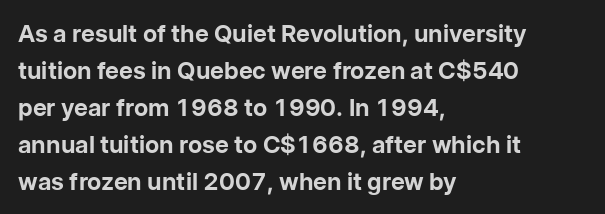
These lines sit exactly where default settings would place them. Descenders are the only things crossing below the line. As a designer I'd log this as weight 700, bold. Where is the straight margin? On the left. The axis of the letterforms is exactly vertical. No extra tracking has been applied to these lines.
